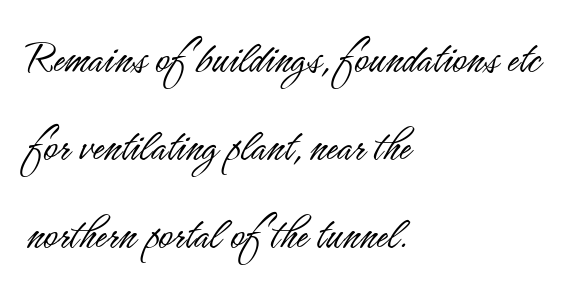
The image shows 48 px light, condensed sans-serif type; set left-aligned, line spacing 1.83x, normal letter spacing, not underlined; low stroke contrast and a small x-height.
